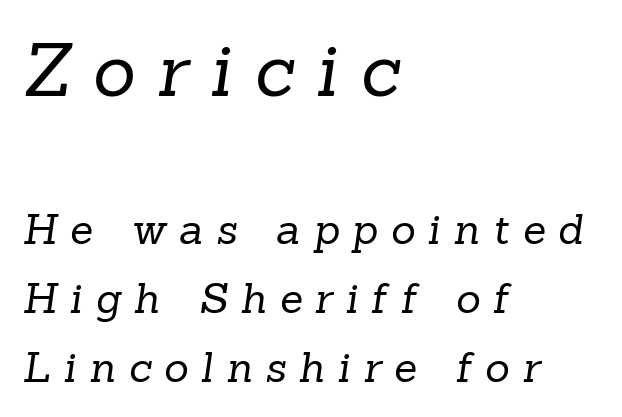
The passage shown is typed in a proportional face where columns would drift. The face used here is rendered with a markedly widened letterfit. Larger block? The one above; the one below is distinctly smaller. The vertical gap from one line to the next is medium. No chunkiness to these letters — they're not bold.
